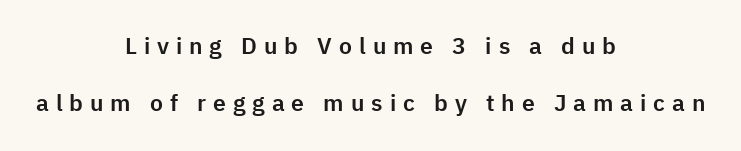
The passage shown has open, widely tracked lettering throughout. The typesetter chose a symmetrical, centered arrangement here. Loosely led — the rows are spread out. Italic: no, the glyphs are upright roman. Each row of text sits above clean, open space.
